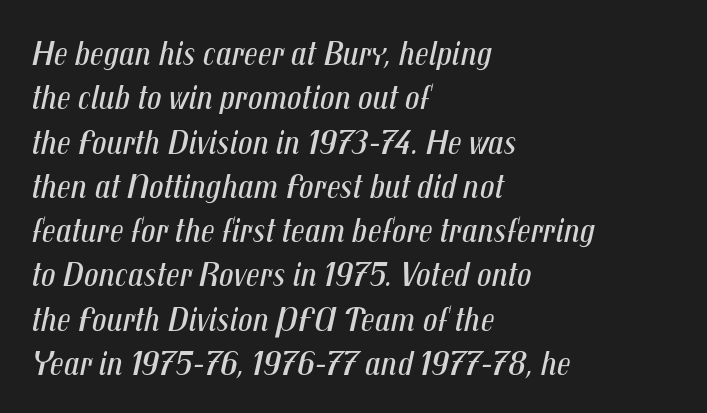
Designer's note — italics engaged. Glyph-to-glyph distance matches everyday printed text. Stroke mass is kept to a normal reading level or below. Decoration check: the copy has no underline.
